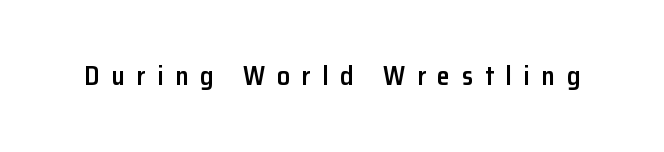
Q: Is the text bold? A: Semi-bold.
Q: Is the text italic (slanted)? A: No, it is upright.
Q: Is the text underlined? A: No.
Q: Is the spacing between letters normal or unusually wide? A: Unusually wide.
